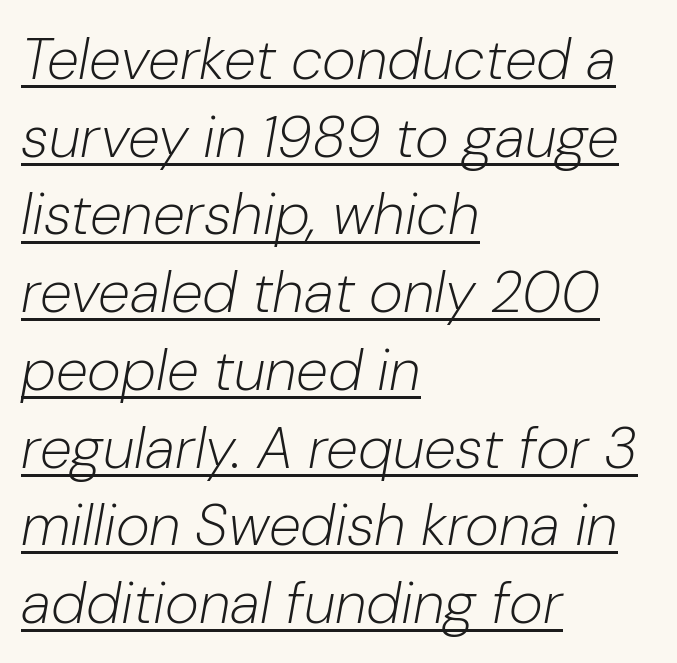
The passage shown leans; its letterforms are oblique. The strokes carry an ordinary text weight at most. You could not count columns in this text — the font is proportionally spaced. Nobody touched the tracking dial on this one.
